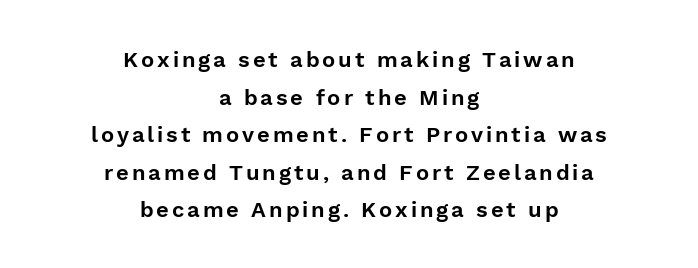
{"italic": "no", "underline": "no", "align": "center", "line_spacing_ratio": 1.71, "glyph_px": 22}
